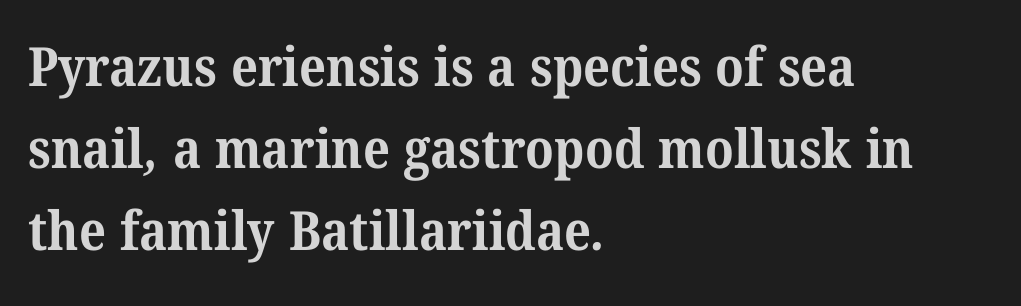
Horizontal alignment here is leftward, the default for most running prose. A typesetter would label this face a serif. Here the designer chose a conventional face with non-uniform glyph widths. Inter-character spacing is left at the font's built-in metrics.
